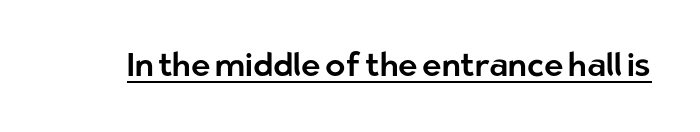
{"serif": "no", "italic": "no", "width": "normal", "stroke_contrast": "low", "x_height": "medium", "monospaced": "no", "underline": "yes", "letter_spacing": "normal", "letter_spacing_em": 0.0, "glyph_px": 33}
